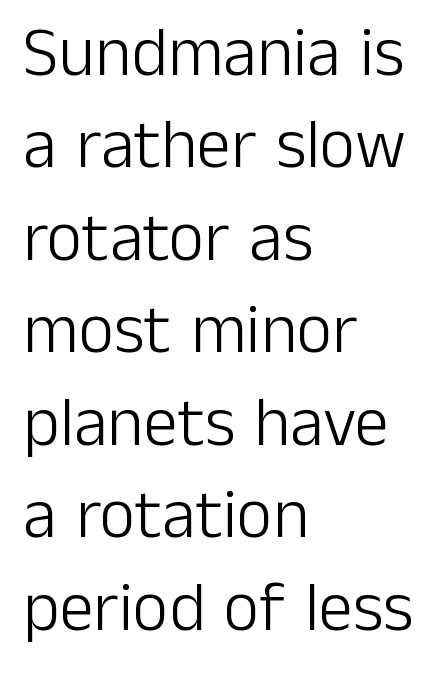
{"serif": "no", "italic": "no", "bold": "no", "weight": "light", "width": "normal", "stroke_contrast": "low", "x_height": "medium", "monospaced": "no", "underline": "no", "align": "left", "line_spacing": "normal", "line_spacing_ratio": 1.34, "letter_spacing": "normal", "letter_spacing_em": 0.0, "glyph_px": 69}
